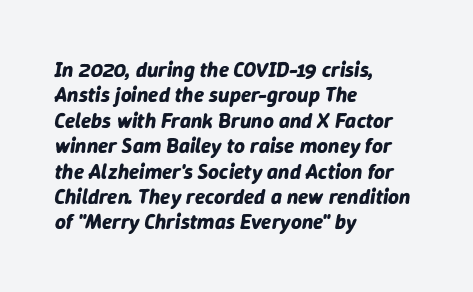
{"italic": "yes", "lean": "right", "slant_degrees": 9, "bold": "yes", "underline": "no", "align": "left", "line_spacing_ratio": 1.21, "letter_spacing": "normal", "letter_spacing_em": 0.0, "glyph_px": 21}
